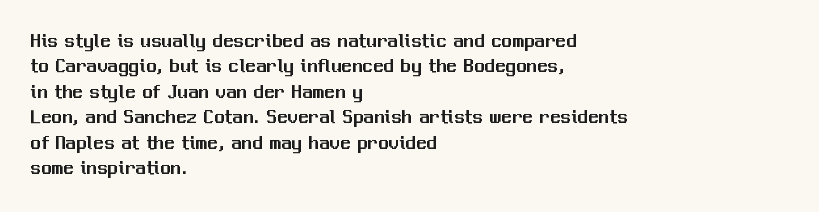
Short and long lines alike share a common starting point at left. Letters rest on an invisible, unmarked baseline. No extra tracking has been applied to these lines. Is there any slant? The stems are plumb.
